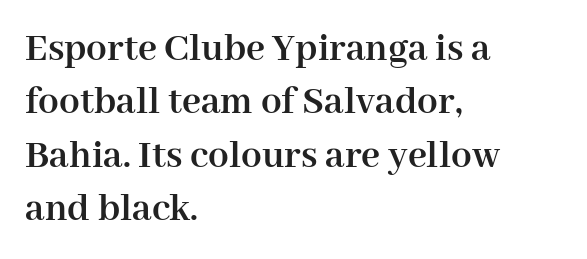
The image shows 41 px semibold serif type, upright; set left-aligned, normal line spacing (1.3x), normal letter spacing, not underlined; high stroke contrast and a medium x-height.
